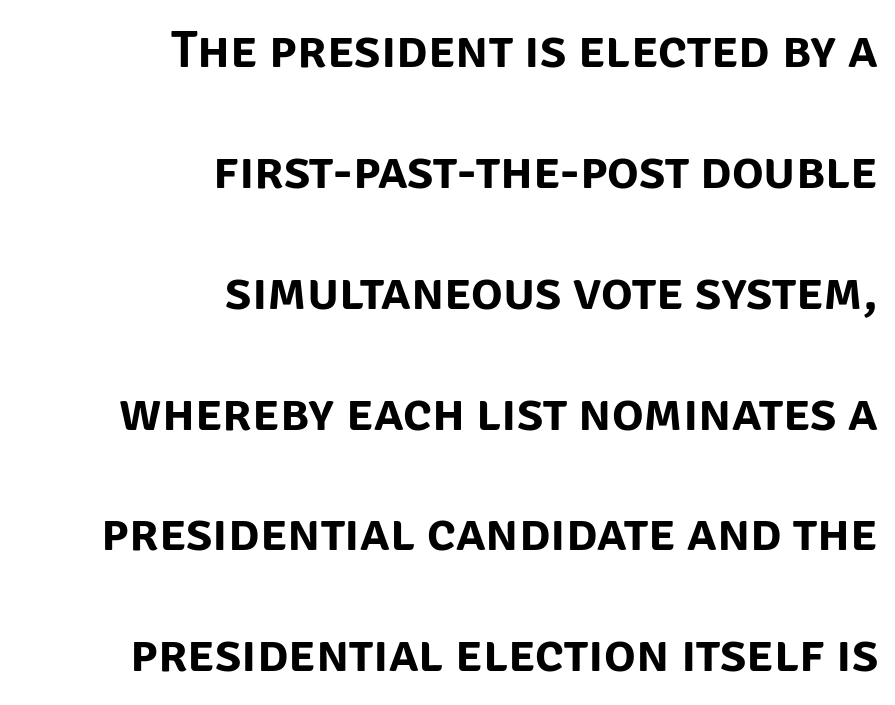
The image shows 53 px sans-serif type, upright; set right-aligned, loose line spacing (2.28x), normal letter spacing, not underlined; low stroke contrast and a large x-height.
